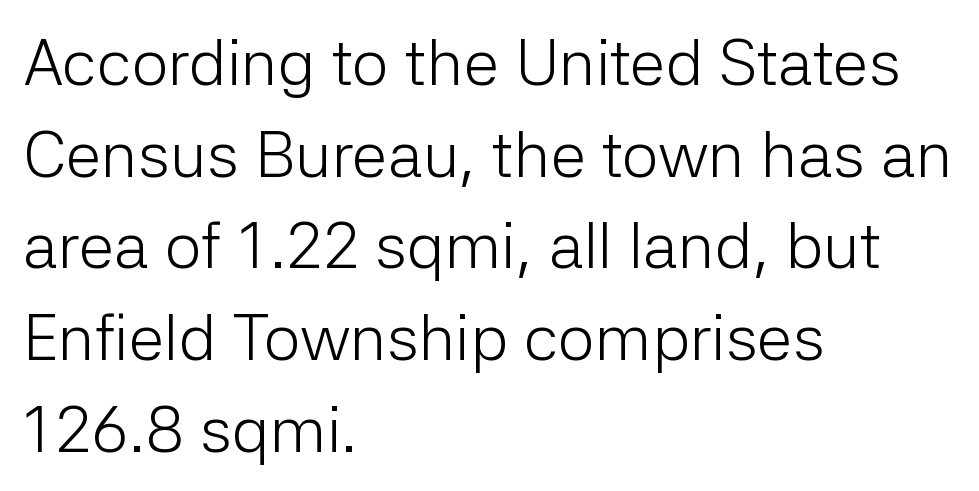
Proportional: the letters do not fall into vertical columns. The typeface has the unassuming heft of standard copy or less. Check under the words: just untouched page. These lines are set flush left with a ragged right edge.
